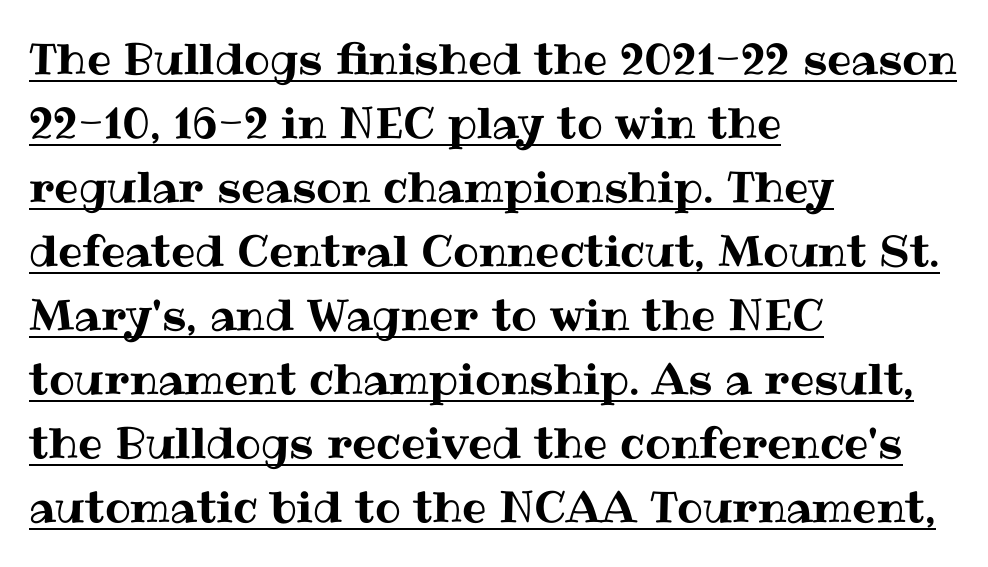
The image shows 43 px text type, upright; set left-aligned, normal line spacing (1.49x), normal letter spacing, underlined; medium stroke contrast and a medium x-height.
